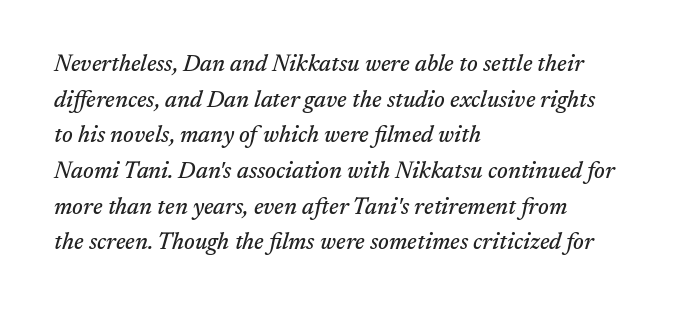
The image shows 23 px text type, italic (leaning right); set left-aligned, normal line spacing (1.55x), normal letter spacing, not underlined.
